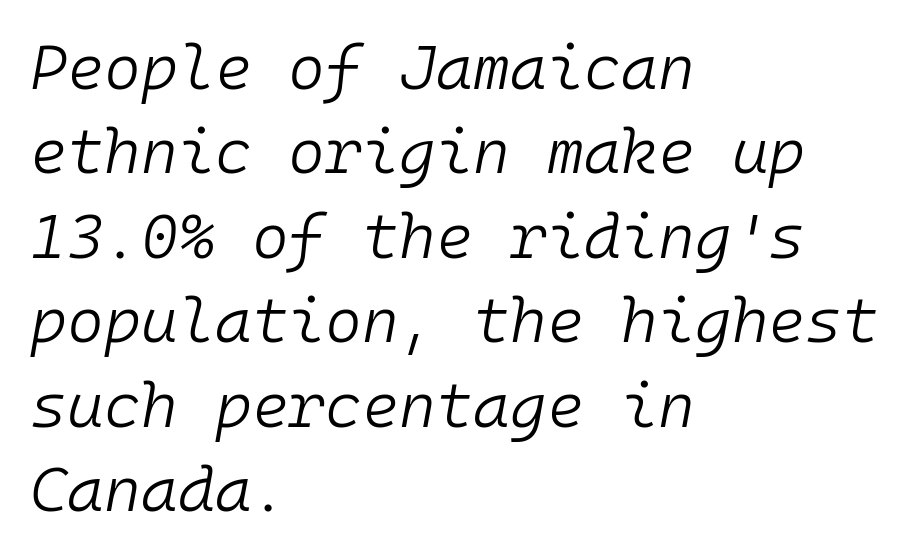
The image shows 63 px light type, italic (leaning right), monospaced; set left-aligned, normal line spacing (1.34x), normal letter spacing, not underlined; low stroke contrast and a medium x-height.
